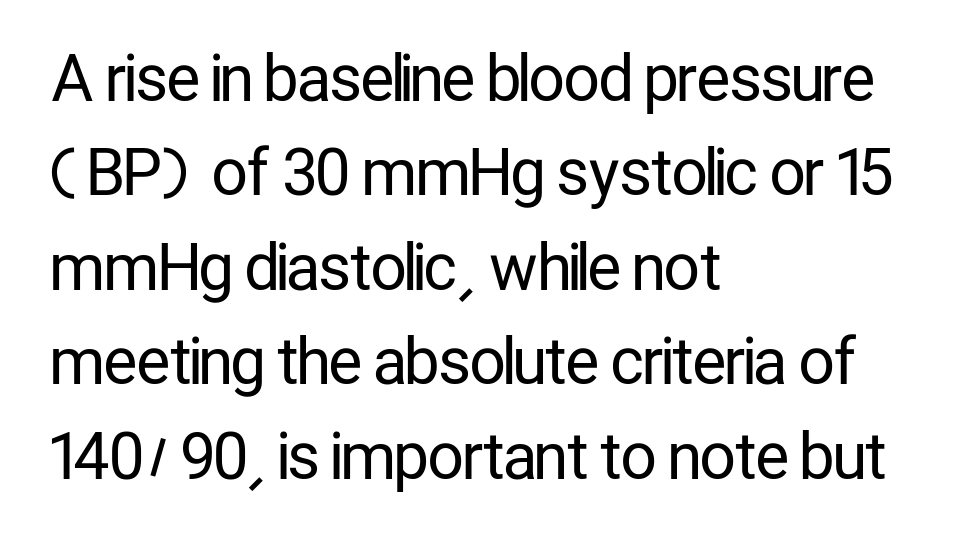
Q: Is the text bold? A: No.
Q: Is the text italic (slanted)? A: No, it is upright.
Q: Is the typeface a serif or a sans-serif typeface? A: Sans-serif.
Q: Is the text underlined? A: No.
Q: How is the paragraph aligned? A: Left-aligned.
Q: Is the spacing between letters normal or unusually wide? A: Normal.
Q: Is the spacing between lines tight, normal or loose? A: Normal.
Q: Width (condensed, normal, or wide)? A: Condensed.
Q: Stroke contrast? A: Low.
Q: x-height? A: Medium.
Q: Monospaced? A: No.
